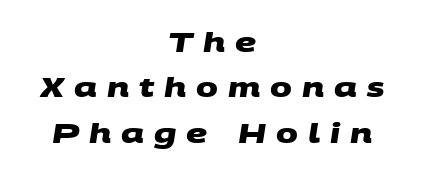
There is plenty of visible air inserted between adjacent glyphs. Words float on clear page, feet unadorned. One-word summary of the alignment: center. How heavy is the stroke? Heavy — this is a bold.
